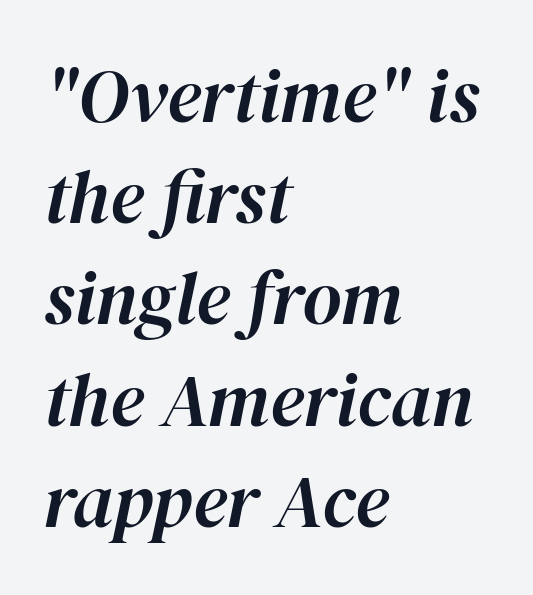
Think of a printed novel: that variable character pitch is what you see here. Unmarked baselines from the first word to the last. Every row of glyphs begins at an identical x-position on the left. Posture: slanted. Students, note that the glyphs here touch the page at normal intervals. Baseline-to-baseline distance is the conventional proportion of letter height.
